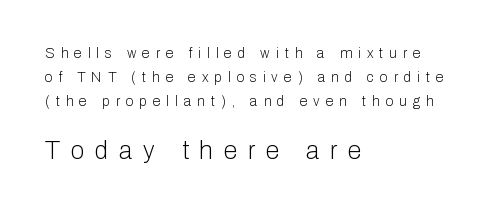
Q: Is the text bold? A: No.
Q: Is the text italic (slanted)? A: No, it is upright.
Q: Is the text underlined? A: No.
Q: How is the paragraph aligned? A: Left-aligned.
Q: Is the spacing between letters normal or unusually wide? A: Unusually wide.
Q: Which block of text is set in a larger size, the first (top) or the second (bottom)? A: The second (bottom) one.
